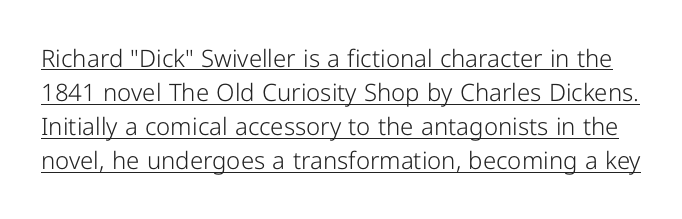
The image shows 24 px text type, upright; set normal line spacing (1.42x), normal letter spacing, underlined.
